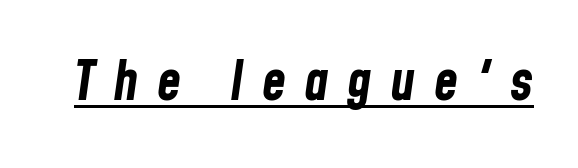
Q: Is the text bold? A: Yes.
Q: Is the text italic (slanted)? A: Yes, it leans right by about 8 degrees.
Q: Is the text underlined? A: Yes.
Q: Is the spacing between letters normal or unusually wide? A: Unusually wide.
Q: Width (condensed, normal, or wide)? A: Condensed.
Q: Stroke contrast? A: Low.
Q: x-height? A: Medium.
Q: Monospaced? A: No.
